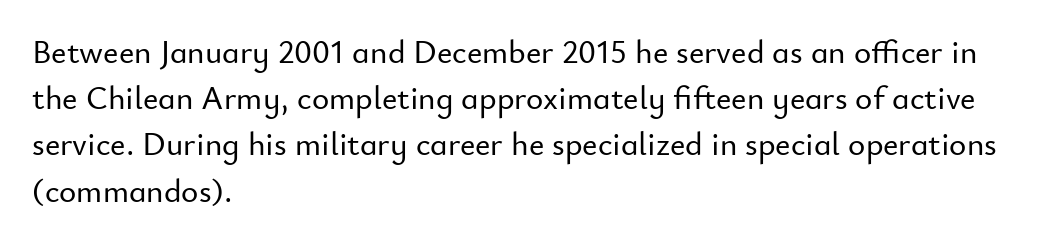
Nobody touched the tracking dial on this one. The passage shown stacks its lines at a standard gap. Serif or sans? Sans — the stroke terminals are bare. You could not count columns in this text — the font is proportionally spaced.
